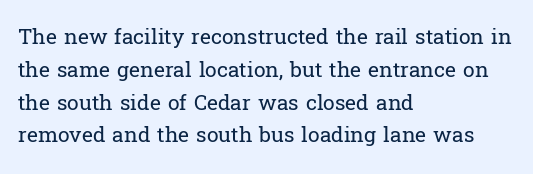
The image shows 21 px text type, upright; set left-aligned, normal line spacing (1.56x), normal letter spacing, not underlined.
